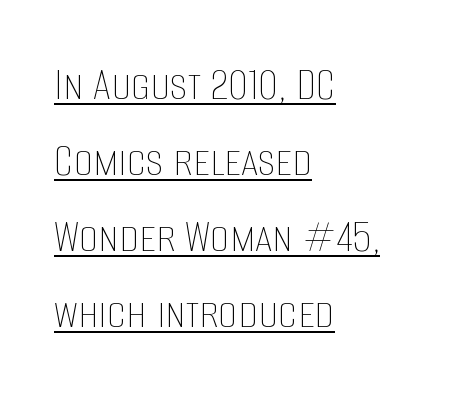
Tracking here is standard; glyphs follow each other at the usual distance. Successive baselines arrive at the customary interval. Nothing heavy about these letters — not bold at all. The lines in this sample share a left origin and differ only in where they stop. Descenders here cross a horizontal rule under the line.
